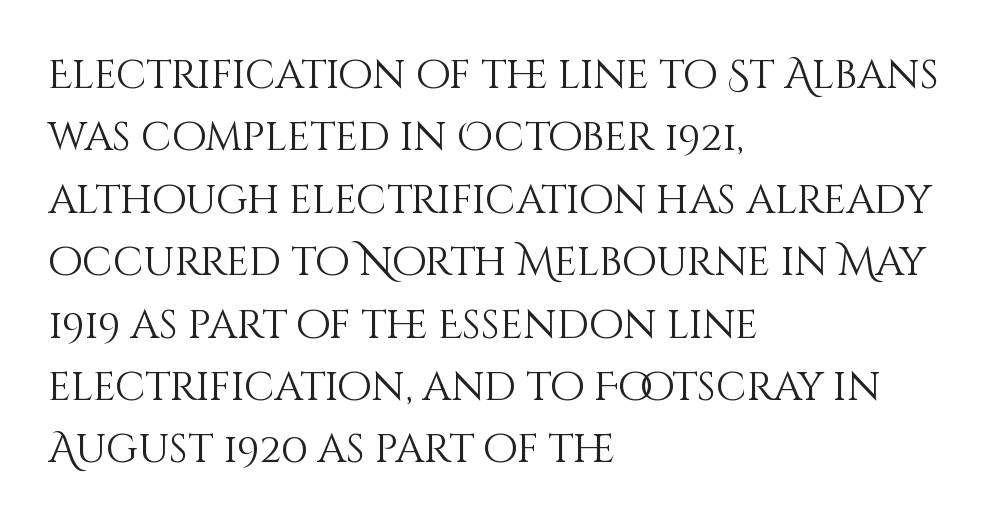
Q: Is the text bold? A: No.
Q: Is the text italic (slanted)? A: No, it is upright.
Q: Is the text underlined? A: No.
Q: How is the paragraph aligned? A: Left-aligned.
Q: Is the spacing between letters normal or unusually wide? A: Normal.
Q: Is the spacing between lines tight, normal or loose? A: Normal.
Q: Width (condensed, normal, or wide)? A: Normal.
Q: Stroke contrast? A: Medium.
Q: x-height? A: Large.
Q: Monospaced? A: No.
